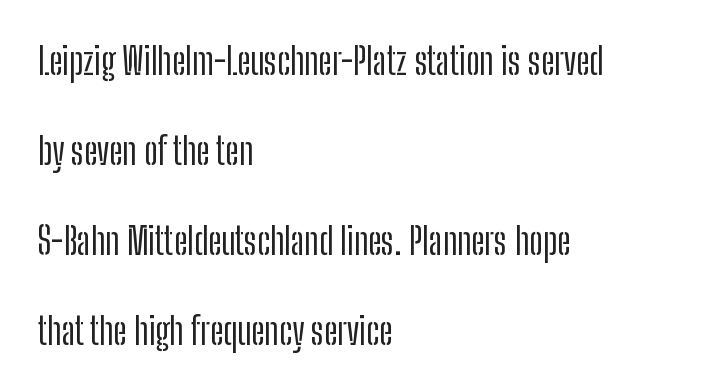
{"serif": "no", "italic": "no", "width": "condensed", "stroke_contrast": "low", "x_height": "medium", "monospaced": "no", "underline": "no", "align": "left", "line_spacing": "loose", "line_spacing_ratio": 2.43, "letter_spacing": "normal", "letter_spacing_em": 0.0, "glyph_px": 37}
